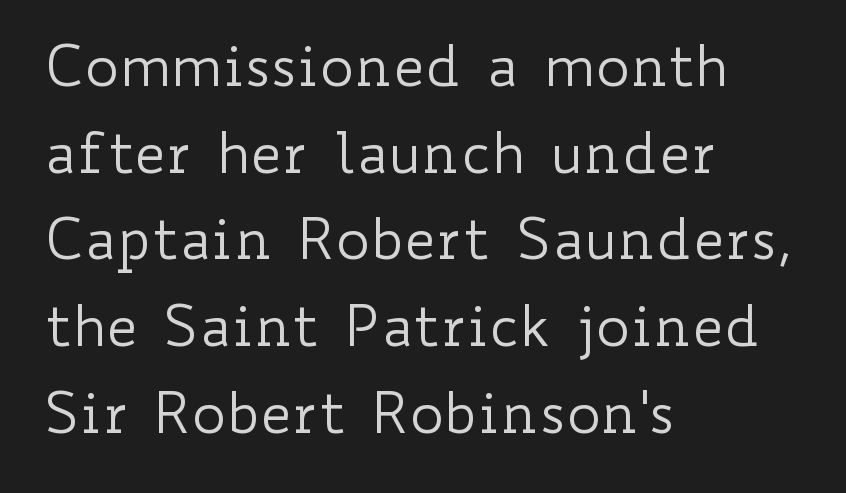
Casual observation: everything's shoved over to the left. The face used here is proportionally spaced, like ordinary book or web type. Quick note: interline space is typical. Italic: no, the glyphs are upright roman.
